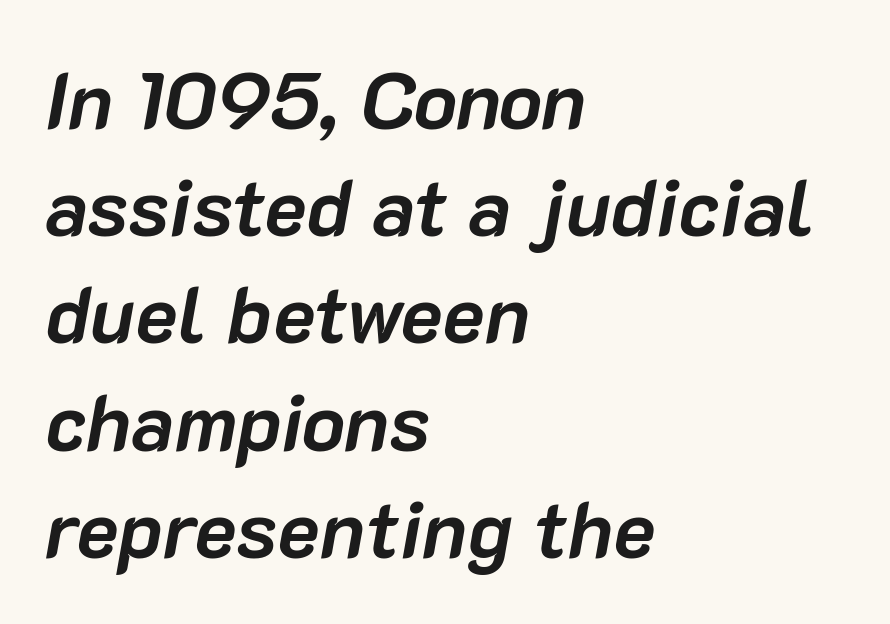
Q: Is the text bold? A: Yes.
Q: Is the text italic (slanted)? A: Yes, it leans right by about 10 degrees.
Q: Is the text underlined? A: No.
Q: How is the paragraph aligned? A: Left-aligned.
Q: Is the spacing between letters normal or unusually wide? A: Normal.
Q: Is the spacing between lines tight, normal or loose? A: Normal.
Q: Width (condensed, normal, or wide)? A: Normal.
Q: Stroke contrast? A: Low.
Q: x-height? A: Medium.
Q: Monospaced? A: No.
